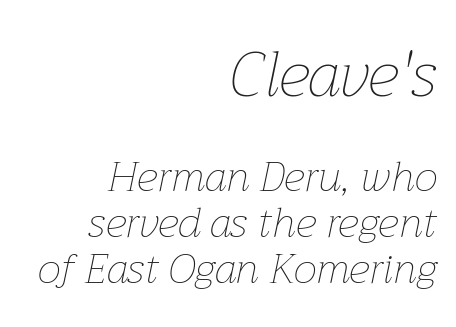
The image shows 63 px thin type, italic (leaning right); set right-aligned, tight line spacing (1.1x), normal letter spacing, not underlined; the first (top) block is 1.5x larger; low stroke contrast and a medium x-height.
